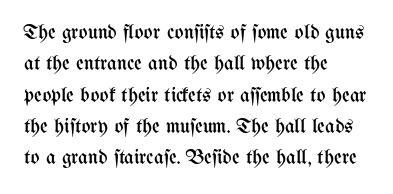
Ordinary non-slanted type is in use. Honestly, the row spacing looks completely unremarkable. These lines keep a tight, regular rhythm from letter to letter. These lines stack with their left ends in a neat column.
